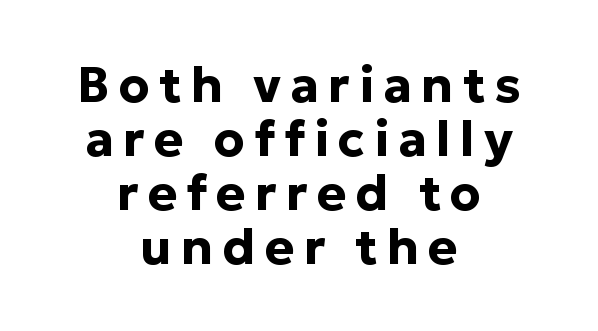
Q: Is the text bold? A: Yes.
Q: Is the text italic (slanted)? A: No, it is upright.
Q: Is the typeface a serif or a sans-serif typeface? A: Sans-serif.
Q: Is the text underlined? A: No.
Q: How is the paragraph aligned? A: Centered.
Q: Is the spacing between lines tight, normal or loose? A: Tight.
Q: Width (condensed, normal, or wide)? A: Normal.
Q: Stroke contrast? A: Low.
Q: x-height? A: Medium.
Q: Monospaced? A: No.
